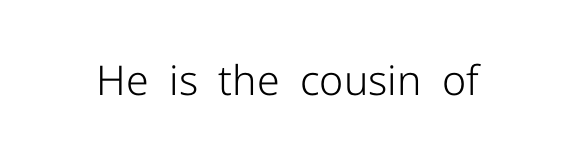
Q: Is the text bold? A: No.
Q: Is the text italic (slanted)? A: No, it is upright.
Q: Is the typeface a serif or a sans-serif typeface? A: Sans-serif.
Q: Is the text underlined? A: No.
Q: Is the spacing between letters normal or unusually wide? A: Normal.
Q: Width (condensed, normal, or wide)? A: Normal.
Q: Stroke contrast? A: Low.
Q: x-height? A: Medium.
Q: Monospaced? A: No.
